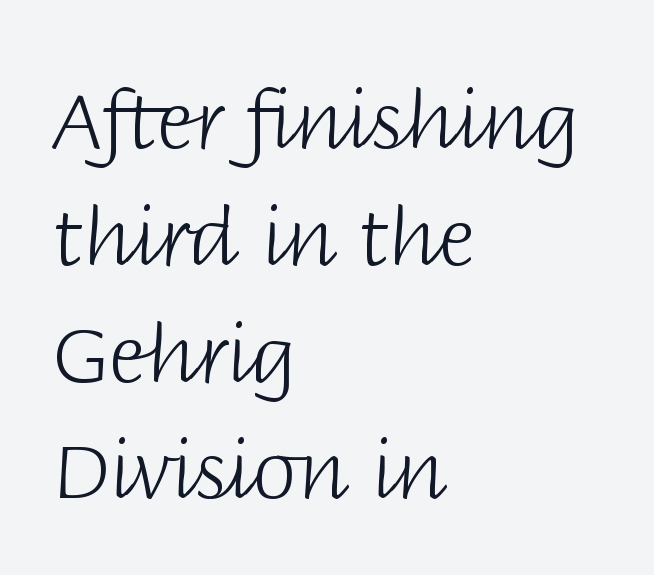
{"serif": "no", "italic": "no", "bold": "no", "weight": "light", "width": "normal", "stroke_contrast": "low", "x_height": "large", "monospaced": "no", "underline": "no", "align": "left", "line_spacing": "normal", "line_spacing_ratio": 1.46, "letter_spacing": "normal", "letter_spacing_em": 0.0, "glyph_px": 80}
